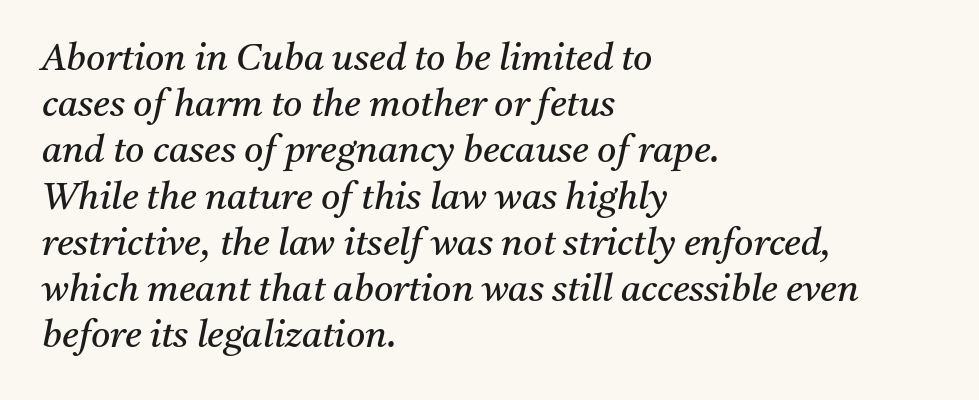
{"serif": "yes", "italic": "yes", "lean": "right", "slant_degrees": 11, "bold": "no", "weight": "regular", "width": "normal", "stroke_contrast": "medium", "x_height": "medium", "monospaced": "no", "underline": "no", "align": "left", "line_spacing": "normal", "line_spacing_ratio": 1.25, "letter_spacing": "normal", "letter_spacing_em": 0.0, "glyph_px": 37}
